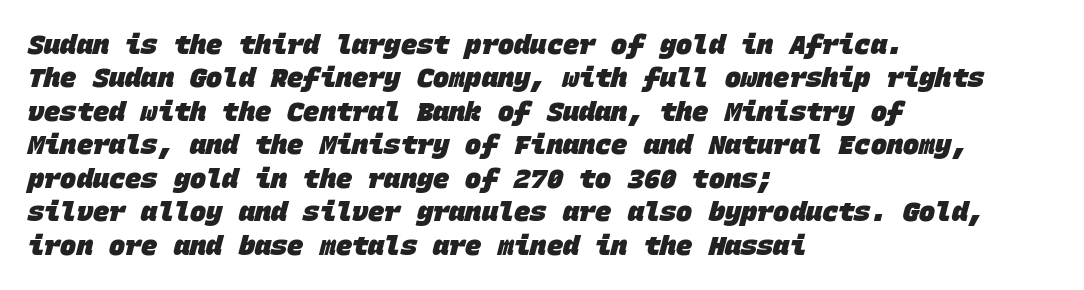
No word sits above an underline. This sample uses plain, unmodified letter spacing. This rendering uses left alignment, leaving the right contour irregular. These lines carry a lot of weight — the face is fully bold.
